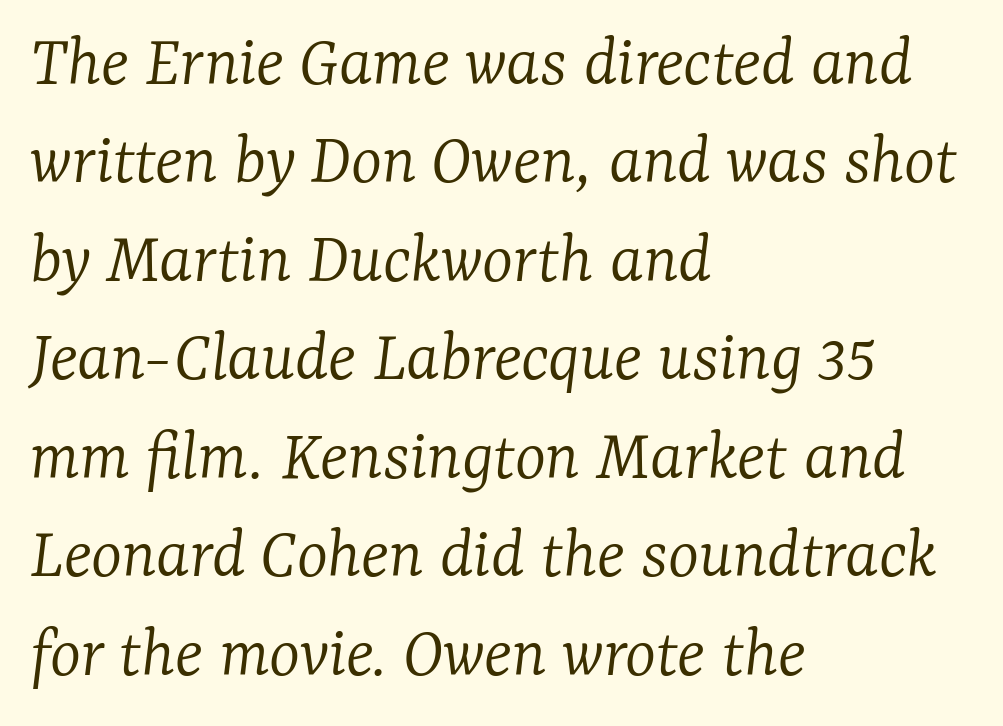
The image shows 74 px light serif type, italic (leaning right); set left-aligned, normal line spacing (1.33x), normal letter spacing, not underlined; low stroke contrast and a medium x-height.
